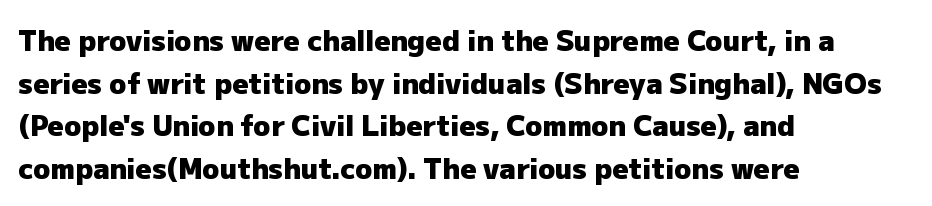
{"serif": "no", "italic": "no", "bold": "yes", "weight": "heavy", "width": "normal", "stroke_contrast": "low", "x_height": "medium", "monospaced": "no", "underline": "no", "align": "left", "line_spacing": "normal", "line_spacing_ratio": 1.52, "letter_spacing": "normal", "letter_spacing_em": 0.0, "glyph_px": 28}
